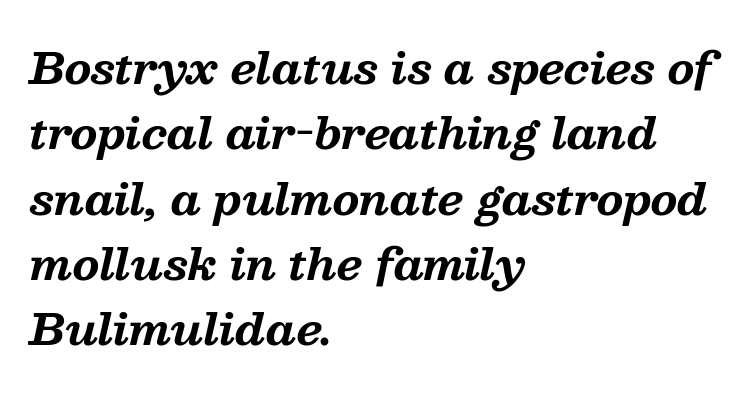
The image shows 43 px bold serif type, italic (leaning right); set left-aligned, normal line spacing (1.52x), normal letter spacing, not underlined; medium stroke contrast and a medium x-height.
